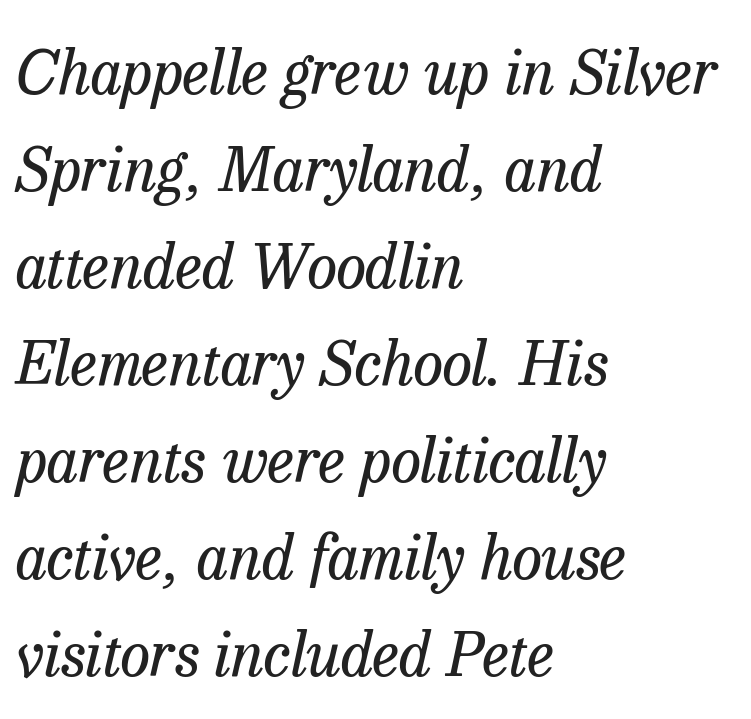
Vertical stems look standard width or narrower in stroke. The rendering keeps characters at their native spacing. Looks like regular typesetting: each glyph gets only the width it needs. Compared with typical paragraphs, the rows here are spaced about the same. The glyphs look as if they've been sheared to an angle. The glyphs are unaccompanied by any horizontal stroke below them.
